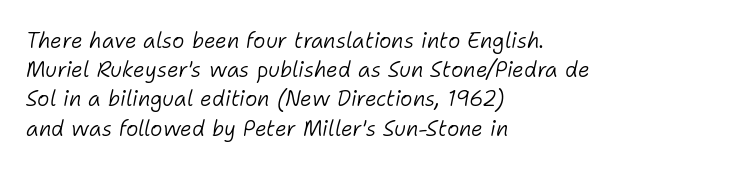
Q: Is the text bold? A: No.
Q: Is the text italic (slanted)? A: Yes, it leans right by about 11 degrees.
Q: Is the text underlined? A: No.
Q: How is the paragraph aligned? A: Left-aligned.
Q: Is the spacing between letters normal or unusually wide? A: Normal.
Q: Is the spacing between lines tight, normal or loose? A: Normal.
